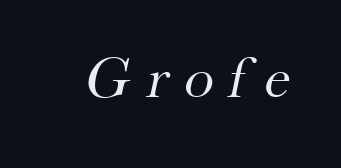
{"serif": "yes", "bold": "no", "weight": "regular", "width": "normal", "stroke_contrast": "medium", "x_height": "small", "monospaced": "no", "underline": "no", "letter_spacing": "wide", "letter_spacing_em": 0.26, "glyph_px": 60}
